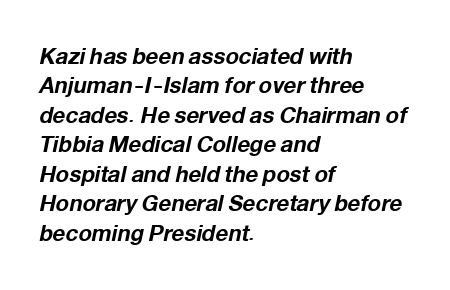
{"italic": "yes", "lean": "right", "slant_degrees": 12, "bold": "yes", "underline": "no", "align": "left", "line_spacing": "normal", "line_spacing_ratio": 1.34, "letter_spacing": "normal", "letter_spacing_em": 0.0, "glyph_px": 22}
